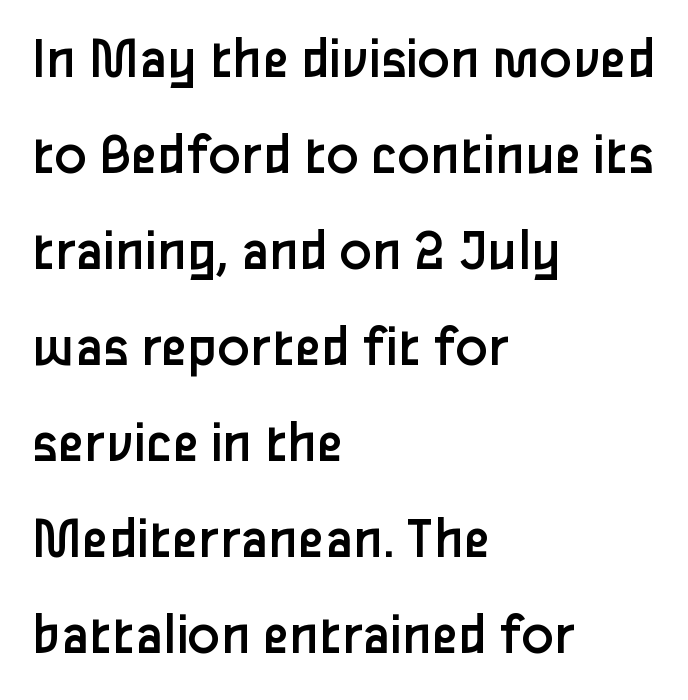
{"serif": "no", "italic": "no", "bold": "no", "weight": "regular", "width": "normal", "stroke_contrast": "low", "x_height": "medium", "monospaced": "no", "underline": "no", "align": "left", "line_spacing": "normal", "line_spacing_ratio": 1.6, "letter_spacing": "normal", "letter_spacing_em": 0.0, "glyph_px": 60}
